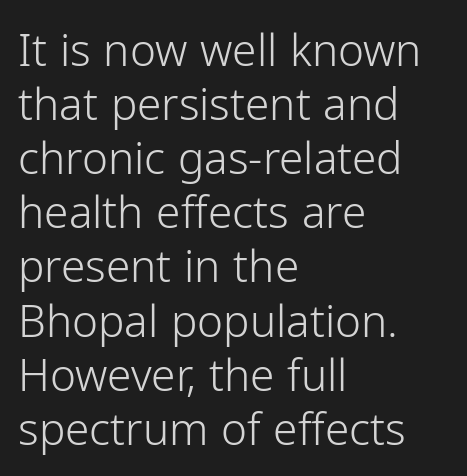
{"serif": "no", "italic": "no", "bold": "no", "weight": "light", "width": "normal", "stroke_contrast": "low", "x_height": "medium", "monospaced": "no", "underline": "no", "align": "left", "line_spacing_ratio": 1.23, "letter_spacing": "normal", "letter_spacing_em": 0.0, "glyph_px": 44}
